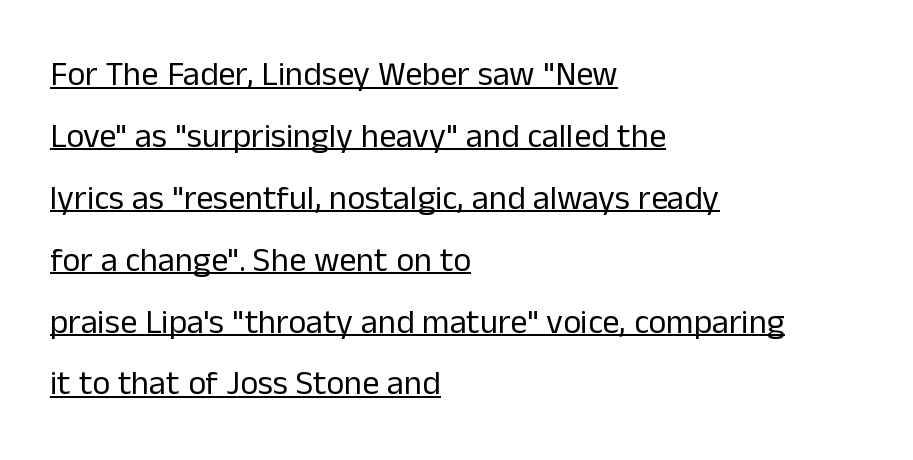
{"serif": "no", "italic": "no", "bold": "no", "weight": "regular", "width": "normal", "stroke_contrast": "low", "x_height": "medium", "monospaced": "no", "underline": "yes", "align": "left", "line_spacing_ratio": 1.82, "letter_spacing": "normal", "letter_spacing_em": 0.0, "glyph_px": 34}
